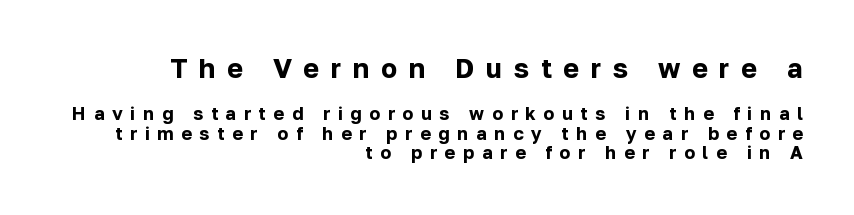
Look at the tracking — it's clearly loosened, letters drifting apart. The zone under the glyphs is completely vacant. Two sizes are in play, and the larger belongs to the first block. These lines carry a lot of weight — the face is fully bold. The paragraph has a hard right edge and a soft left edge. Does the lettering tilt? It doesn't — this is upright.
